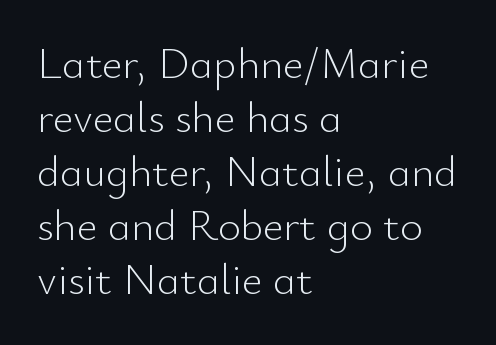
Does extra space separate the letters? No, they use regular spacing. The area under the type is left untouched. The strokes are not fattened; the text isn't bold. The typesetter chose a ragged-right arrangement here. Looks like regular typesetting: each glyph gets only the width it needs. Does the lettering tilt? It doesn't — this is upright.
